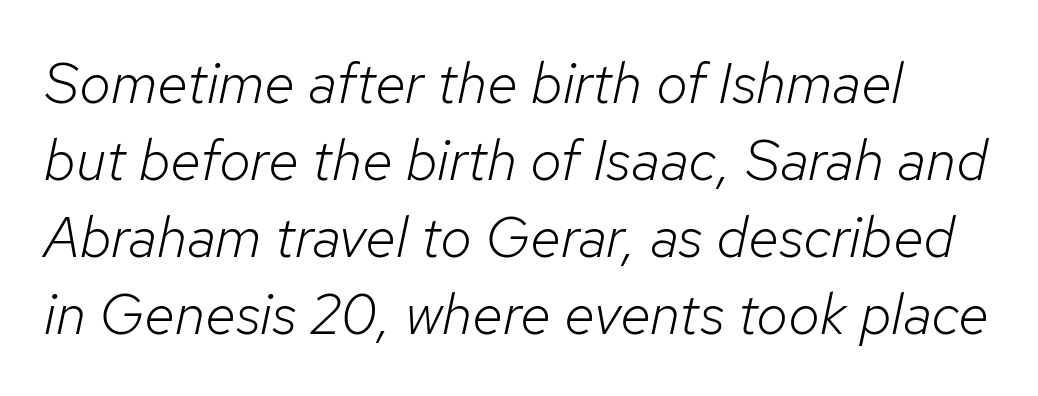
Q: Is the text bold? A: No.
Q: Is the text italic (slanted)? A: Yes, it leans right by about 12 degrees.
Q: Is the text underlined? A: No.
Q: Is the spacing between letters normal or unusually wide? A: Normal.
Q: Is the spacing between lines tight, normal or loose? A: Normal.
Q: Width (condensed, normal, or wide)? A: Normal.
Q: Stroke contrast? A: Low.
Q: x-height? A: Medium.
Q: Monospaced? A: No.
